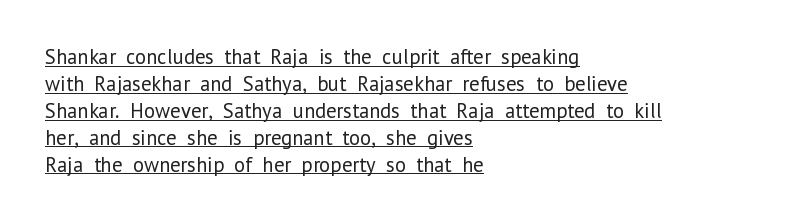
Notice how descenders clear the ascenders below comfortably — that's standard leading. Quick note: underline on. Italic? Not at all — the glyphs are vertical. Does extra space separate the letters? No, they use regular spacing.
